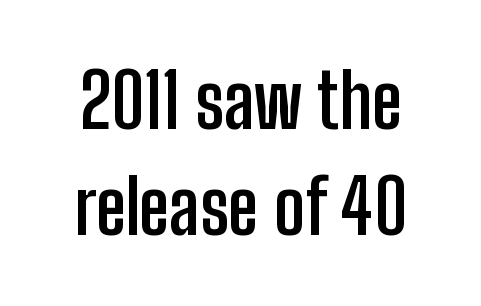
The image shows 75 px semibold, condensed sans-serif type, upright; set normal line spacing (1.41x), normal letter spacing, not underlined; low stroke contrast and a medium x-height.
